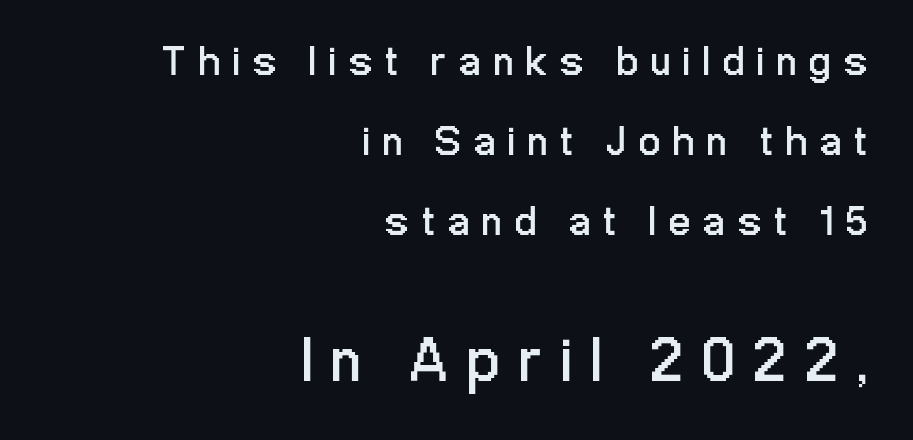
Q: Is the text bold? A: No.
Q: Is the text italic (slanted)? A: No, it is upright.
Q: Is the typeface a serif or a sans-serif typeface? A: Sans-serif.
Q: Is the text underlined? A: No.
Q: How is the paragraph aligned? A: Right-aligned.
Q: Is the spacing between letters normal or unusually wide? A: Unusually wide.
Q: Is the spacing between lines tight, normal or loose? A: Loose.
Q: Which block of text is set in a larger size, the first (top) or the second (bottom)? A: The second (bottom) one.
Q: Width (condensed, normal, or wide)? A: Condensed.
Q: Stroke contrast? A: Low.
Q: x-height? A: Medium.
Q: Monospaced? A: No.
